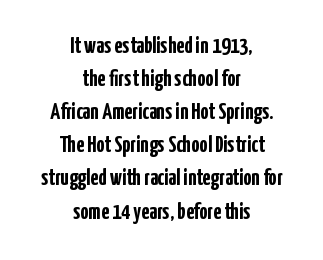
The space directly below the letters is spotless. The typesetting leans heavy: a genuine bold. Ordinary non-slanted type is in use. Does extra space separate the letters? No, they use regular spacing. In terms of leading, this rendering sits right in the middle.
